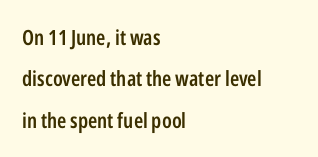
{"italic": "no", "bold": "semi", "underline": "no", "align": "left", "line_spacing": "loose", "line_spacing_ratio": 1.97, "letter_spacing": "normal", "letter_spacing_em": 0.0, "glyph_px": 21}
